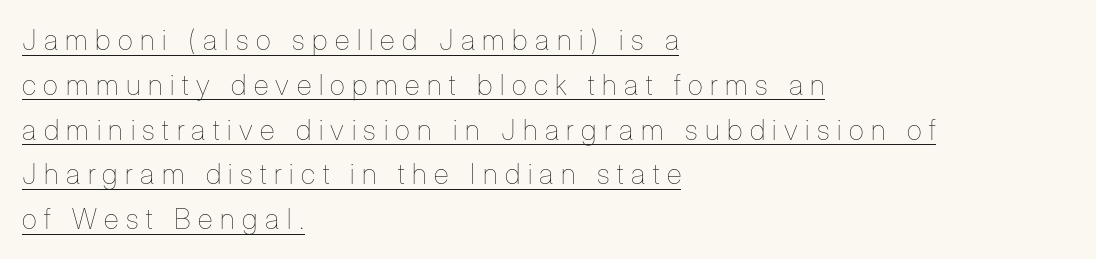
The image shows 28 px thin, condensed type, upright; set left-aligned, normal line spacing (1.6x), unusually wide letter spacing (+0.27 em), underlined; low stroke contrast and a medium x-height.
